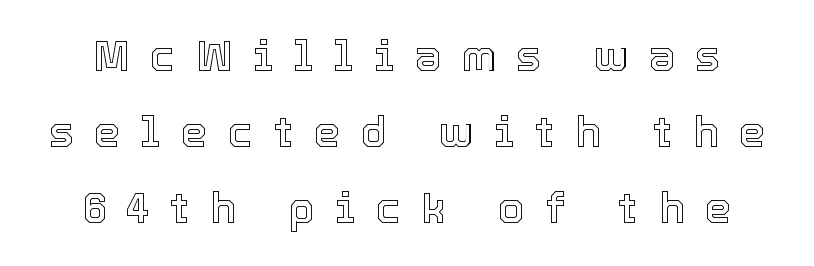
The image shows 42 px text type, upright; set line spacing 1.81x, unusually wide letter spacing (+0.49 em), not underlined; a medium x-height.
